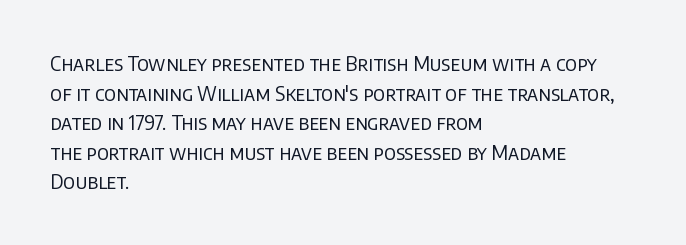
Q: Is the text bold? A: No.
Q: Is the text italic (slanted)? A: No, it is upright.
Q: Is the text underlined? A: No.
Q: How is the paragraph aligned? A: Left-aligned.
Q: Is the spacing between letters normal or unusually wide? A: Normal.
Q: Is the spacing between lines tight, normal or loose? A: Normal.
